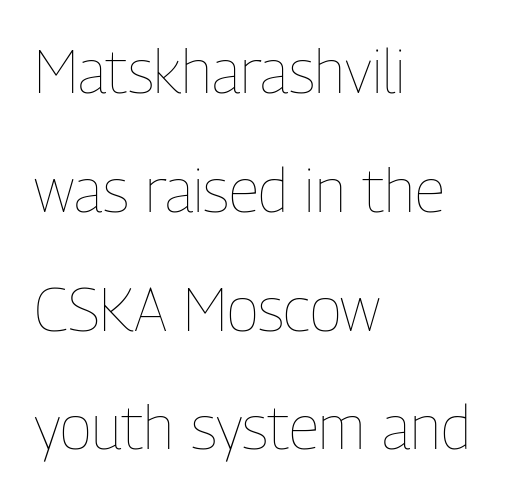
Q: Is the text bold? A: No.
Q: Is the text italic (slanted)? A: No, it is upright.
Q: Is the text underlined? A: No.
Q: How is the paragraph aligned? A: Left-aligned.
Q: Is the spacing between letters normal or unusually wide? A: Normal.
Q: Is the spacing between lines tight, normal or loose? A: Loose.
Q: Width (condensed, normal, or wide)? A: Condensed.
Q: Stroke contrast? A: Low.
Q: x-height? A: Medium.
Q: Monospaced? A: No.
